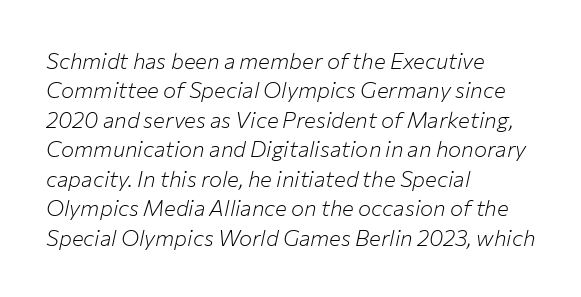
The lines in this sample share a left origin and differ only in where they stop. The lettering tilts uniformly, giving the passage an italic look. The letterforms sit at book weight or below. Clear beneath every line of the passage. You could call the tracking neutral — neither tight nor loose. The rendering uses a moderate line-height, typical for paragraphs.
